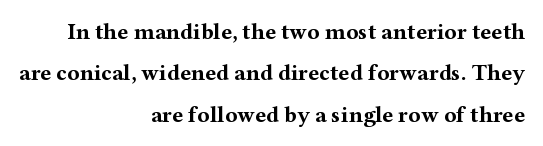
Q: Is the text bold? A: Yes.
Q: Is the text italic (slanted)? A: No, it is upright.
Q: Is the text underlined? A: No.
Q: How is the paragraph aligned? A: Right-aligned.
Q: Is the spacing between letters normal or unusually wide? A: Normal.
